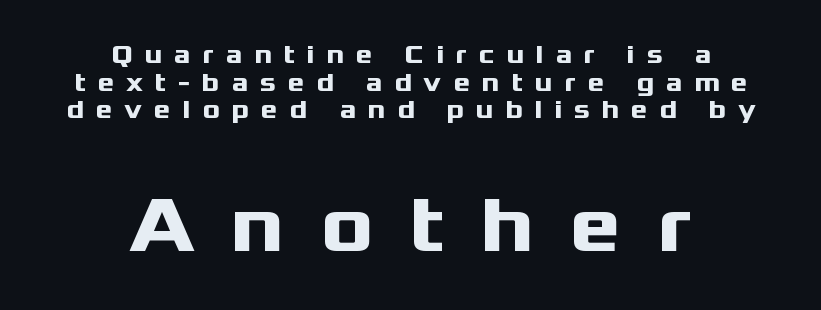
{"serif": "no", "italic": "no", "bold": "yes", "weight": "heavy", "width": "wide", "stroke_contrast": "medium", "x_height": "medium", "monospaced": "no", "underline": "no", "align": "center", "line_spacing": "tight", "line_spacing_ratio": 1.06, "letter_spacing": "wide", "letter_spacing_em": 0.45, "larger_block": "second", "size_ratio": 3.04, "glyph_px": 79}
